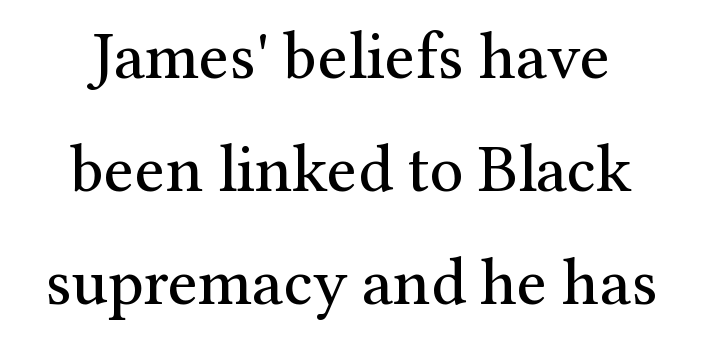
Q: Is the text bold? A: No.
Q: Is the text italic (slanted)? A: No, it is upright.
Q: Is the typeface a serif or a sans-serif typeface? A: Serif.
Q: Is the text underlined? A: No.
Q: How is the paragraph aligned? A: Centered.
Q: Is the spacing between letters normal or unusually wide? A: Normal.
Q: Is the spacing between lines tight, normal or loose? A: Normal.
Q: Width (condensed, normal, or wide)? A: Normal.
Q: Stroke contrast? A: Medium.
Q: x-height? A: Medium.
Q: Monospaced? A: No.
